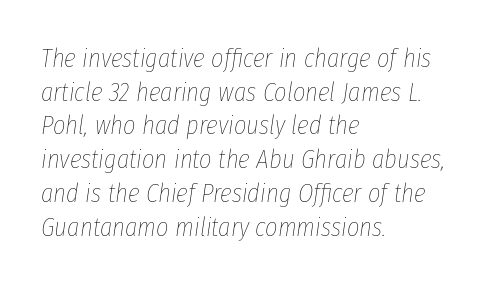
The image shows 27 px text type, italic (leaning right); set left-aligned, normal line spacing (1.25x), normal letter spacing, not underlined.
